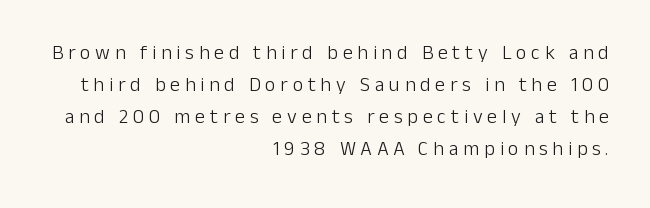
Nobody drew a line under any word here. Style check: upright. Notice how descenders clear the ascenders below comfortably — that's standard leading. Spacing between characters has been opened up far beyond the box default. The compositor pushed each line to the right boundary.
